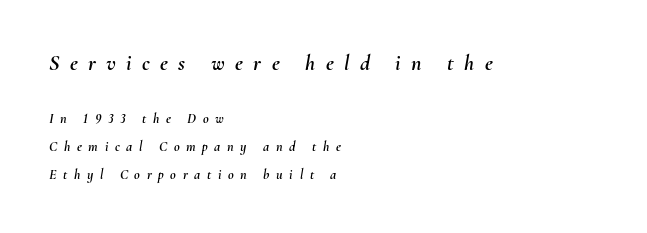
The image shows 22 px text type, italic (leaning right); set left-aligned, loose line spacing (1.98x), unusually wide letter spacing (+0.47 em), not underlined; the first (top) block is 1.57x larger.
